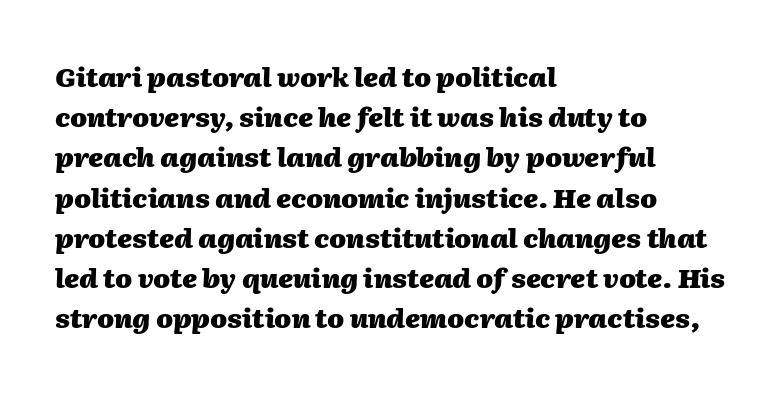
Compared with typical body copy, the letter spacing here is the same. There's an unmistakable incline to the writing here. This block has exactly the height ordinary leading produces. The ragged edge is on the right, which tells us the setting is flush left. These words are printed bold, with thick strokes throughout. Only glyphs here, with clear space below each row.
